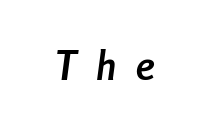
Q: Is the text bold? A: Yes.
Q: Is the text italic (slanted)? A: Yes, it leans right by about 8 degrees.
Q: Is the text underlined? A: No.
Q: Is the spacing between letters normal or unusually wide? A: Unusually wide.
Q: Width (condensed, normal, or wide)? A: Condensed.
Q: Stroke contrast? A: Low.
Q: x-height? A: Medium.
Q: Monospaced? A: No.
